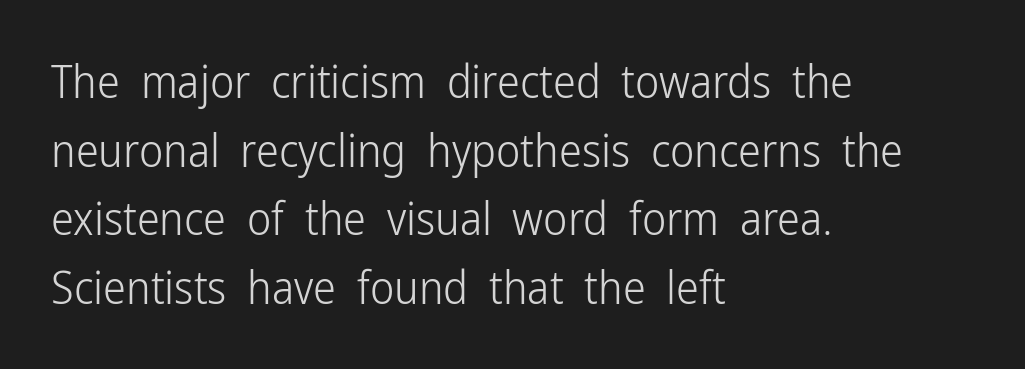
Reading down the block, your eye returns to a fixed left position each line. Underlining? Definitely not there. Each letter keeps its own natural width here, so spacing adapts to shape. Summary of vertical rhythm: regular, with standard interline spacing. Ordinary non-slanted type is in use.
